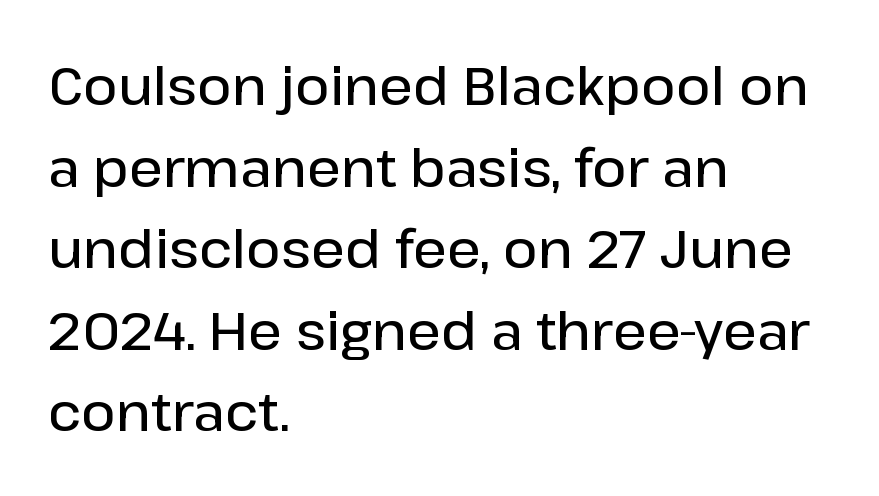
The font is running at a semibold setting, under full bold. Nope, not italic — everything's standing straight. A typesetter would call this proportional, since set widths differ per character. This rendering employs a face without finishing strokes, i.e., a sans-serif. Caption: multi-line text, flush left, ragged right. The gap between lines stays unmarked.
